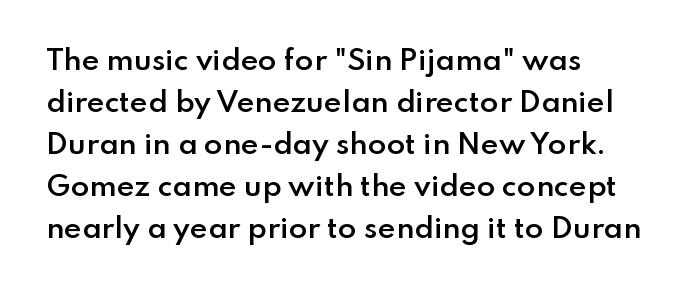
The image shows 27 px text type, upright; set left-aligned, normal line spacing (1.56x), normal letter spacing, not underlined.
